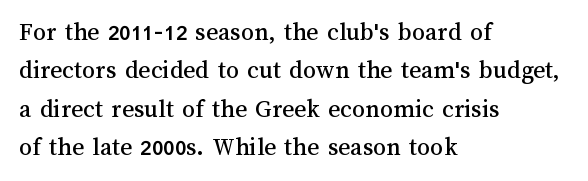
The image shows 26 px text type, upright; set left-aligned, normal line spacing (1.48x), normal letter spacing, not underlined.
